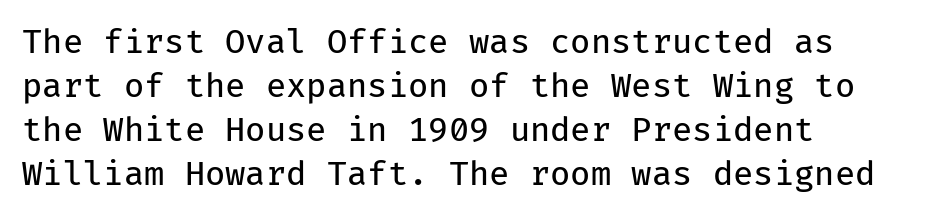
Q: Is the text bold? A: No.
Q: Is the text italic (slanted)? A: No, it is upright.
Q: Is the typeface a serif or a sans-serif typeface? A: Sans-serif.
Q: Is the text underlined? A: No.
Q: How is the paragraph aligned? A: Left-aligned.
Q: Is the spacing between letters normal or unusually wide? A: Normal.
Q: Is the spacing between lines tight, normal or loose? A: Normal.
Q: Width (condensed, normal, or wide)? A: Normal.
Q: Stroke contrast? A: Low.
Q: x-height? A: Medium.
Q: Monospaced? A: Yes.
